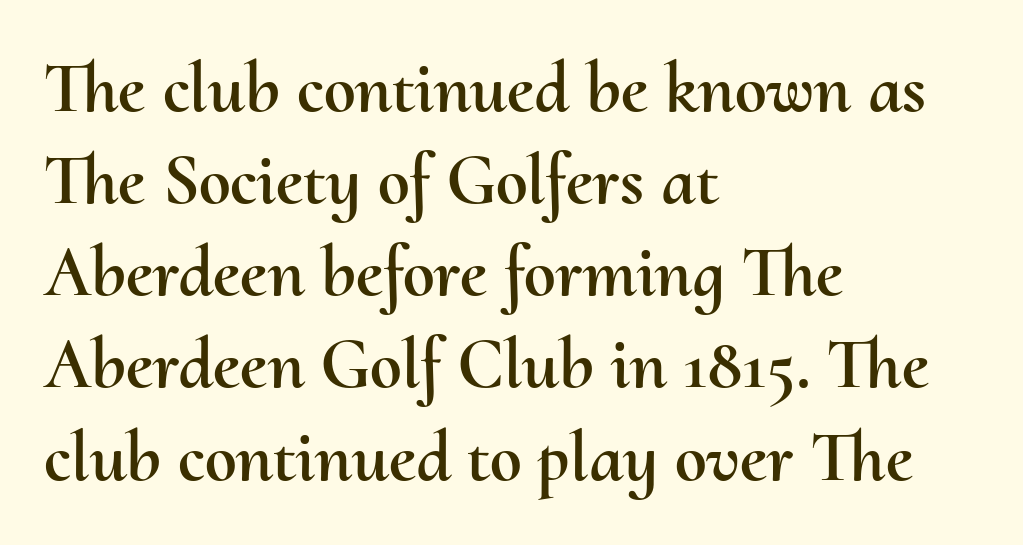
Q: Is the text italic (slanted)? A: No, it is upright.
Q: Is the text underlined? A: No.
Q: How is the paragraph aligned? A: Left-aligned.
Q: Is the spacing between letters normal or unusually wide? A: Normal.
Q: Is the spacing between lines tight, normal or loose? A: Normal.
Q: Width (condensed, normal, or wide)? A: Normal.
Q: Stroke contrast? A: Medium.
Q: x-height? A: Small.
Q: Monospaced? A: No.
